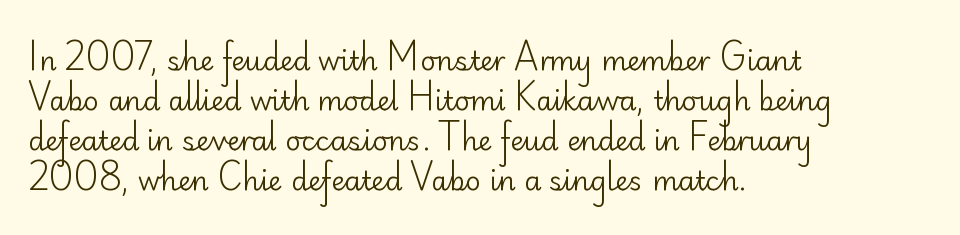
Italic: no, the glyphs are upright roman. Observe the ordinary spacing: letters are neighbours, not strangers. Line spacing here is normal. The zone under the glyphs is completely vacant. These lines stack with their left ends in a neat column.
